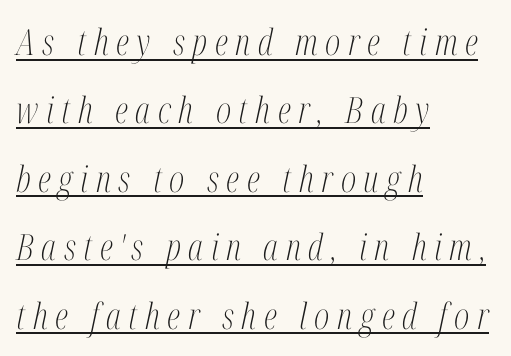
The strokes carry an ordinary text weight at most. The passage is arranged the way most books set body copy — flush left. This block would shrink considerably if given ordinary leading; it's expanded now. The designer went with a serif here, giving each stem small feet.
